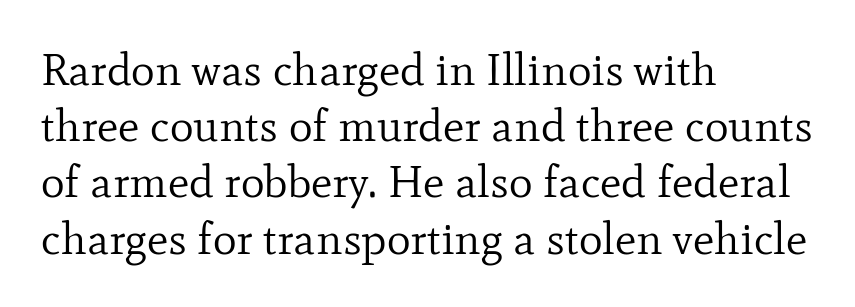
{"serif": "yes", "italic": "no", "bold": "no", "weight": "regular", "width": "normal", "stroke_contrast": "low", "x_height": "small", "monospaced": "no", "underline": "no", "align": "left", "line_spacing": "normal", "line_spacing_ratio": 1.25, "letter_spacing": "normal", "letter_spacing_em": 0.0, "glyph_px": 45}
